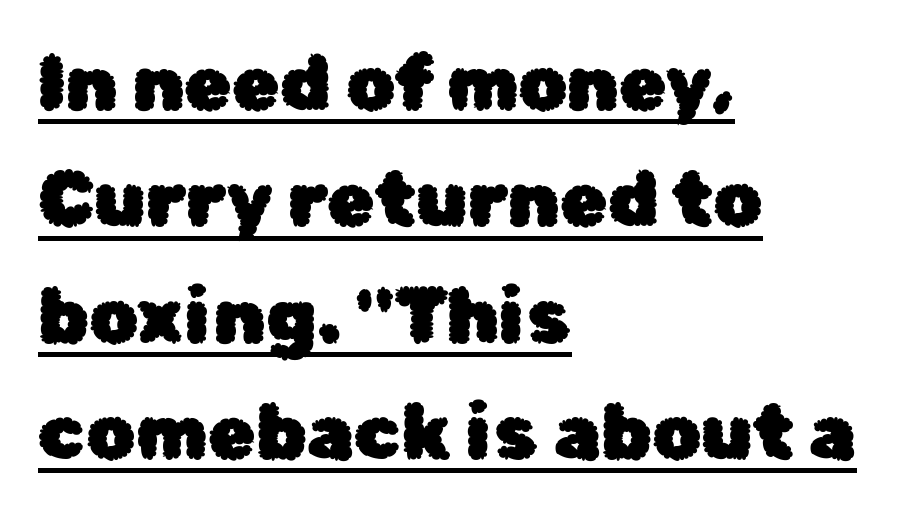
Tracking value appears to be zero — textbook default spacing. Whoever set this chose a conventional vertical rhythm. The axis of the letterforms is exactly vertical. A sans-serif font was chosen for this passage. Does a line run under the words? Yes, clearly. The rendering uses natural spacing where letterforms have individual widths.
